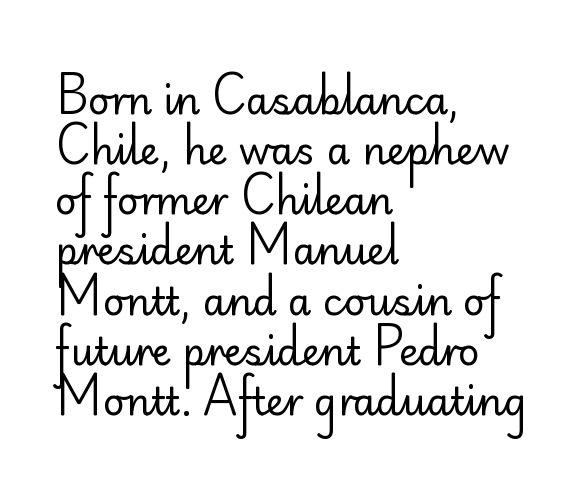
The image shows 38 px regular-weight sans-serif type, upright; set left-aligned, normal line spacing (1.32x), normal letter spacing, not underlined; low stroke contrast and a small x-height.
